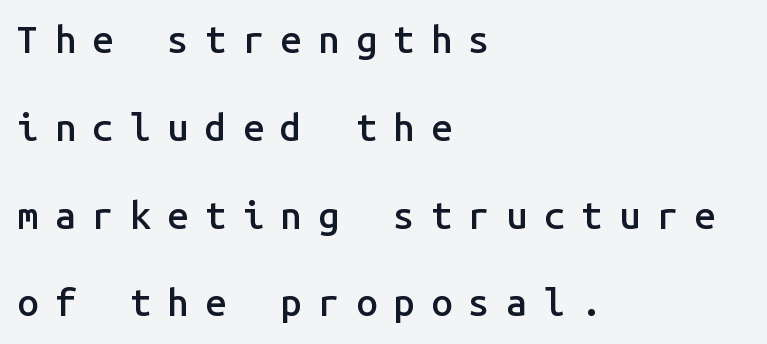
The image shows 38 px semibold sans-serif type, upright, monospaced; set left-aligned, loose line spacing (2.31x), unusually wide letter spacing (+0.43 em), not underlined; low stroke contrast and a medium x-height.
